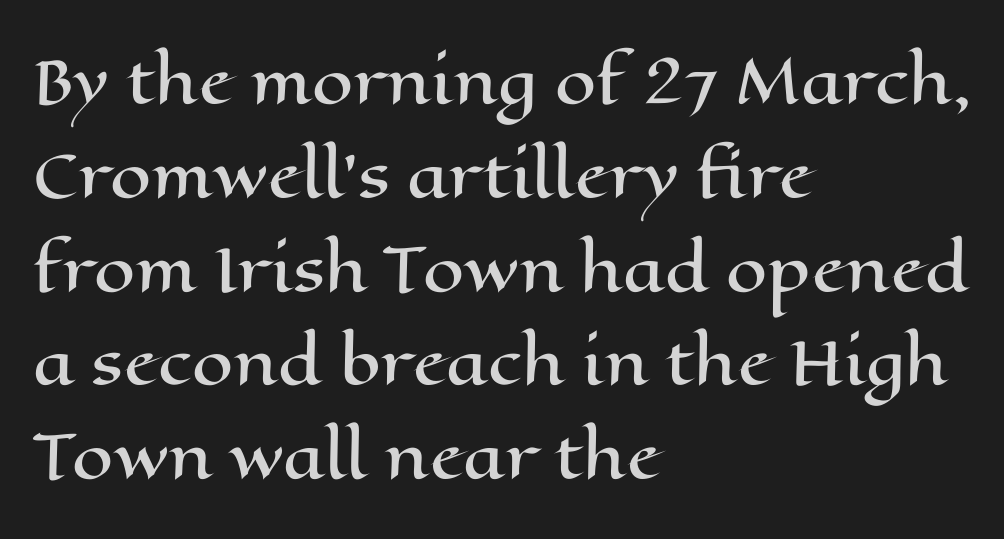
{"italic": "no", "width": "wide", "stroke_contrast": "high", "x_height": "medium", "monospaced": "no", "underline": "no", "align": "left", "line_spacing": "normal", "line_spacing_ratio": 1.59, "letter_spacing": "normal", "letter_spacing_em": 0.0, "glyph_px": 59}
